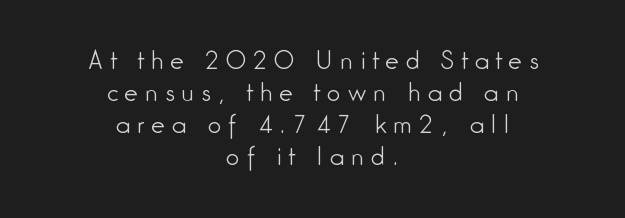
When letters stand straight like this, we call the style roman or upright. No extra ink here — the face is not bold. Observe the wide spacing: letters keep a clear distance from each other. Is the block centered? Yes — each line is placed symmetrically about the middle.
